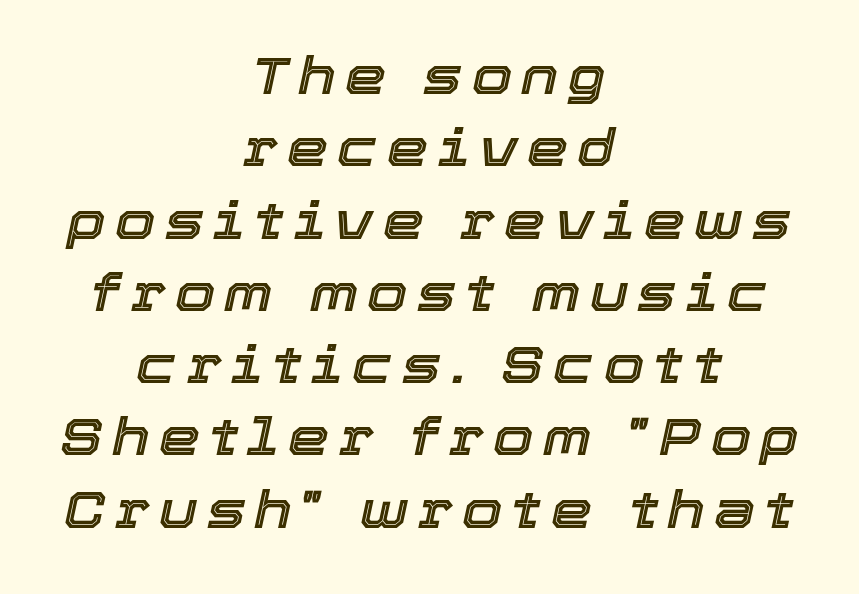
Q: Is the text italic (slanted)? A: Yes, it leans right by about 12 degrees.
Q: Is the text underlined? A: No.
Q: How is the paragraph aligned? A: Centered.
Q: Is the spacing between lines tight, normal or loose? A: Normal.
Q: Width (condensed, normal, or wide)? A: Normal.
Q: x-height? A: Medium.
Q: Monospaced? A: No.
